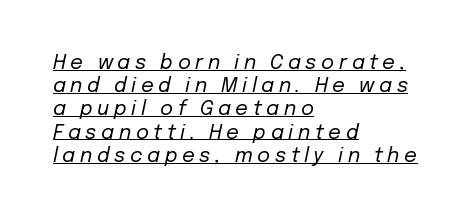
Q: Is the text bold? A: No.
Q: Is the text italic (slanted)? A: Yes, it leans right by about 12 degrees.
Q: Is the text underlined? A: Yes.
Q: How is the paragraph aligned? A: Left-aligned.
Q: Is the spacing between letters normal or unusually wide? A: Unusually wide.
